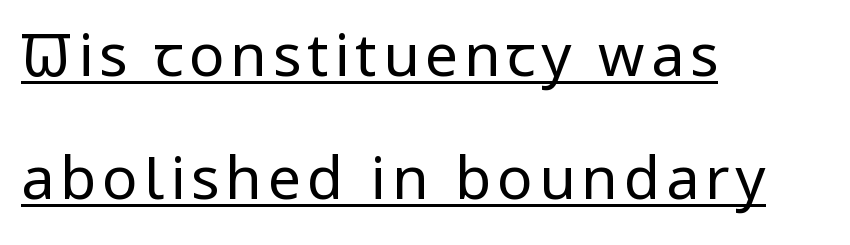
Q: Is the text bold? A: No.
Q: Is the text italic (slanted)? A: No, it is upright.
Q: Is the typeface a serif or a sans-serif typeface? A: Sans-serif.
Q: Is the text underlined? A: Yes.
Q: How is the paragraph aligned? A: Left-aligned.
Q: Is the spacing between lines tight, normal or loose? A: Loose.
Q: Width (condensed, normal, or wide)? A: Condensed.
Q: Stroke contrast? A: Low.
Q: x-height? A: Large.
Q: Monospaced? A: No.
